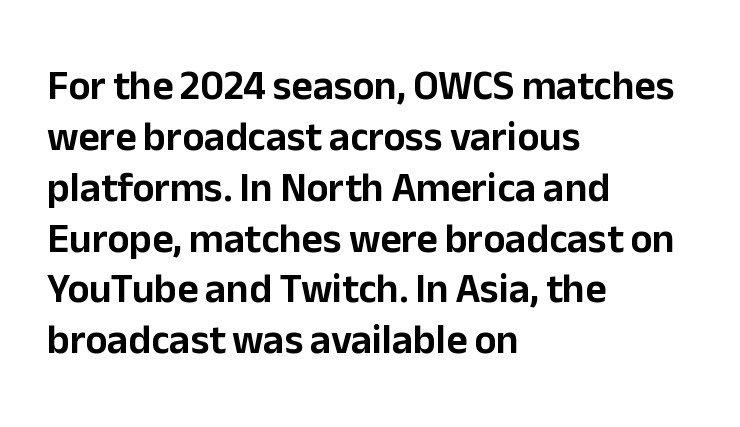
Just letters on the line, the space beneath them empty. A student would call this left alignment; a typographer would say flush left, rag right. Varying glyph widths throughout — classic text-font behaviour. Honestly, the letter spacing is just normal — you wouldn't notice it. The lettering stays uniformly vertical, giving the passage a roman look.
